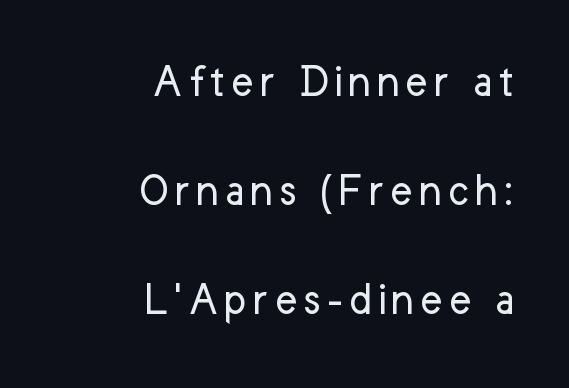
{"serif": "no", "italic": "no", "bold": "no", "weight": "regular", "width": "normal", "stroke_contrast": "low", "x_height": "medium", "monospaced": "no", "underline": "no", "align": "right", "line_spacing": "loose", "line_spacing_ratio": 2.27, "glyph_px": 48}
